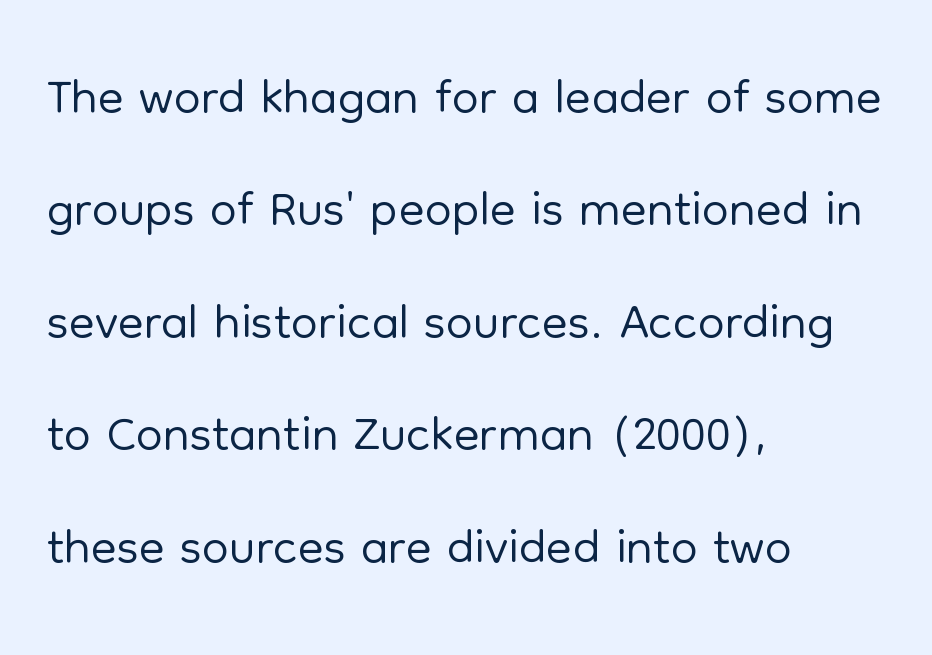
Line beginnings align vertically; line endings do not. In terms of leading, this rendering sits right in the middle. Is the letter spacing exaggerated? No — it looks like the ordinary default. A quiet, ordinary-to-light weight characterises the typeface. The rendering uses natural spacing where letterforms have individual widths. Letterform terminals end flat and unadorned throughout the passage.
